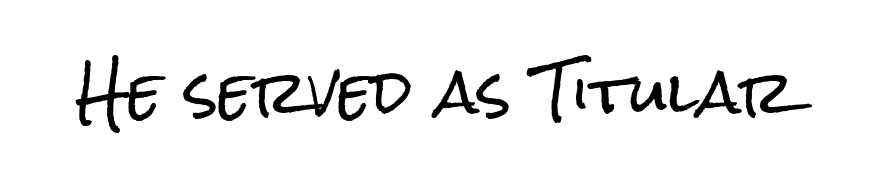
Q: Is the text italic (slanted)? A: No, it is upright.
Q: Is the typeface a serif or a sans-serif typeface? A: Sans-serif.
Q: Is the text underlined? A: No.
Q: Is the spacing between letters normal or unusually wide? A: Normal.
Q: Width (condensed, normal, or wide)? A: Condensed.
Q: Stroke contrast? A: Low.
Q: x-height? A: Medium.
Q: Monospaced? A: No.
